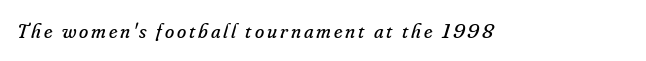
{"italic": "yes", "lean": "right", "slant_degrees": 16, "bold": "no", "underline": "no", "glyph_px": 21}
